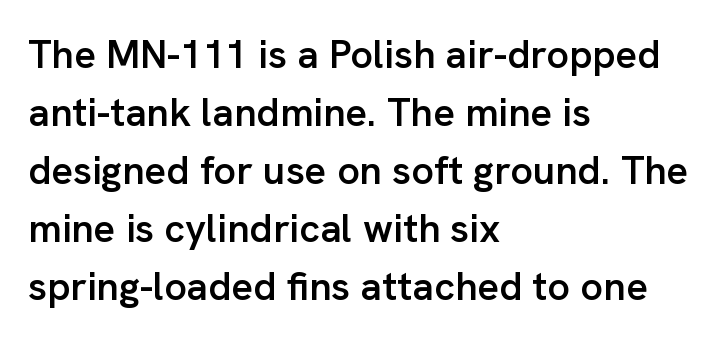
{"serif": "no", "italic": "no", "bold": "semi", "weight": "semibold", "width": "normal", "stroke_contrast": "low", "x_height": "medium", "monospaced": "no", "underline": "no", "align": "left", "line_spacing": "normal", "line_spacing_ratio": 1.45, "letter_spacing": "normal", "letter_spacing_em": 0.0, "glyph_px": 40}
